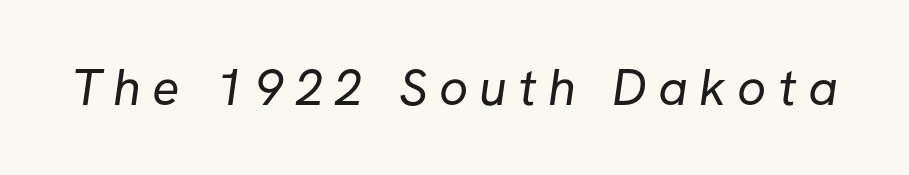
{"serif": "no", "bold": "no", "weight": "regular", "width": "normal", "stroke_contrast": "low", "x_height": "medium", "monospaced": "no", "underline": "no", "letter_spacing": "wide", "letter_spacing_em": 0.22, "glyph_px": 51}
